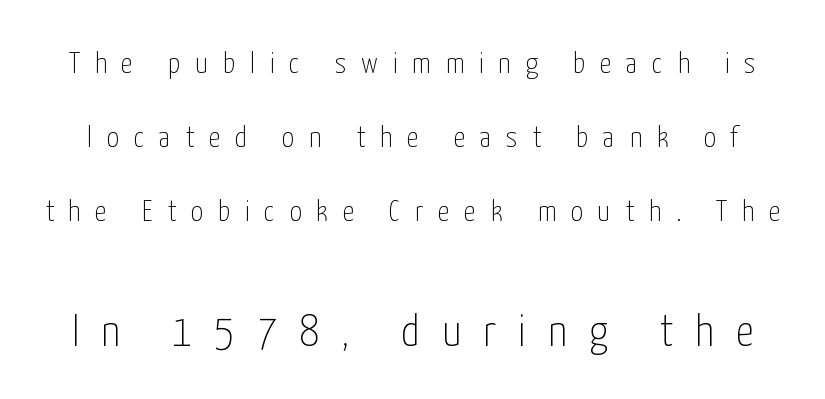
Each new line begins a long way beneath the previous one. The rendering uses natural spacing where letterforms have individual widths. A clean baseline with only descenders dipping below it. Here the glyphs are tracked loosely, breaking word shapes into spaced letters.
